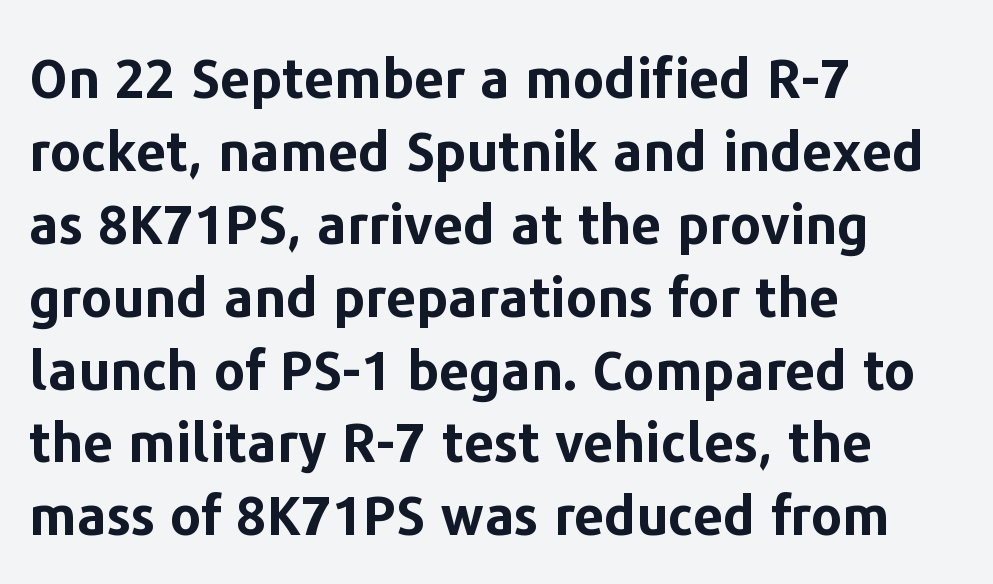
Each letter keeps its own natural width here, so spacing adapts to shape. Italic: no, the glyphs are upright roman. Spacing between characters is what you'd get straight out of the box. Notice how descenders clear the ascenders below comfortably — that's standard leading. Type without underlining.
